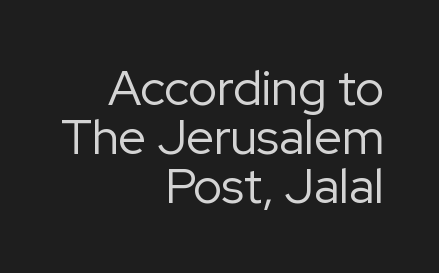
The image shows 49 px regular-weight sans-serif type, upright; set right-aligned, tight line spacing (1.0x), normal letter spacing, not underlined; low stroke contrast and a medium x-height.
